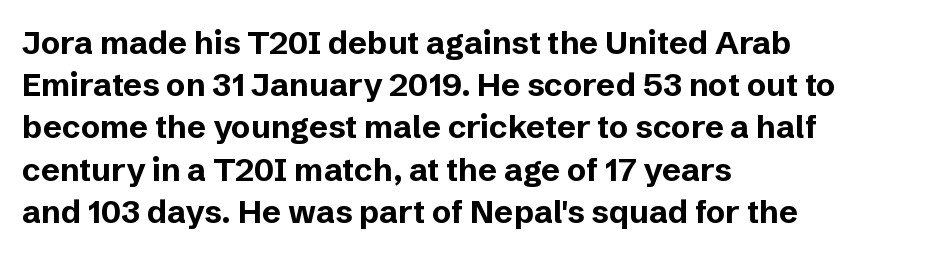
Bold? Absolutely — the strokes are thick and heavy. This sample has the flowing, uneven cadence of proportional lettering. The rendering shows plain stroke endings on the letterforms — a sans-serif design. This sample is left-justified, so line endings fall wherever the words run out.
